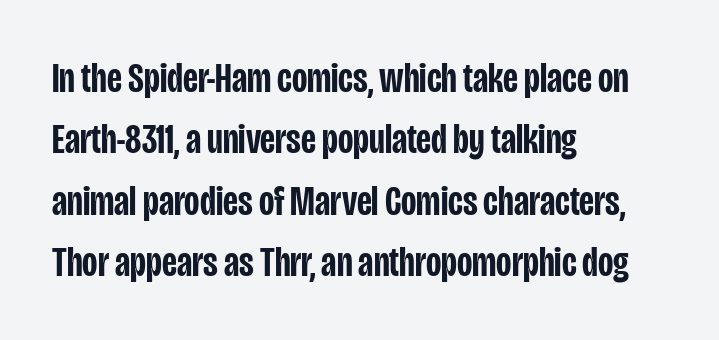
Q: Is the text bold? A: Semi-bold.
Q: Is the text italic (slanted)? A: No, it is upright.
Q: Is the typeface a serif or a sans-serif typeface? A: Sans-serif.
Q: Is the text underlined? A: No.
Q: How is the paragraph aligned? A: Left-aligned.
Q: Is the spacing between letters normal or unusually wide? A: Normal.
Q: Is the spacing between lines tight, normal or loose? A: Normal.
Q: Width (condensed, normal, or wide)? A: Condensed.
Q: Stroke contrast? A: Low.
Q: x-height? A: Large.
Q: Monospaced? A: No.
